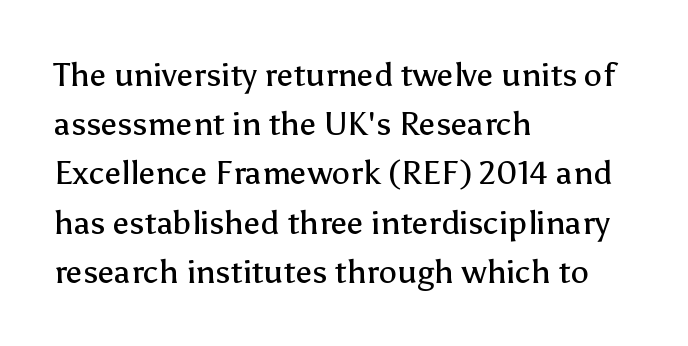
The image shows 33 px regular-weight sans-serif type, upright; set left-aligned, normal line spacing (1.49x), normal letter spacing, not underlined; low stroke contrast and a medium x-height.
